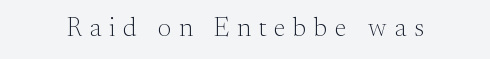
The image shows 26 px text type, upright; set unusually wide letter spacing (+0.3 em), not underlined.
